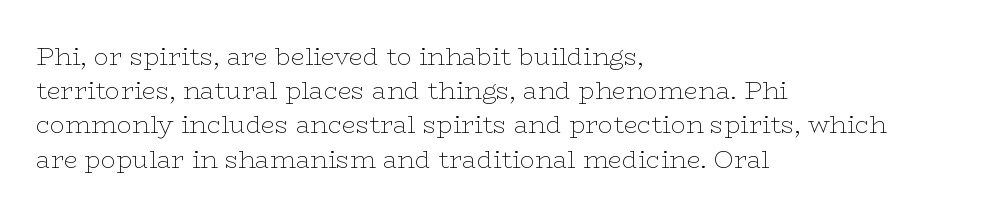
Q: Is the text bold? A: No.
Q: Is the text italic (slanted)? A: No, it is upright.
Q: Is the text underlined? A: No.
Q: How is the paragraph aligned? A: Left-aligned.
Q: Is the spacing between letters normal or unusually wide? A: Normal.
Q: Is the spacing between lines tight, normal or loose? A: Normal.
